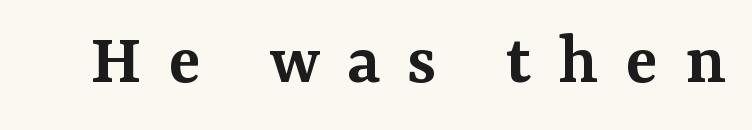
Q: Is the text bold? A: Semi-bold.
Q: Is the text italic (slanted)? A: No, it is upright.
Q: Is the typeface a serif or a sans-serif typeface? A: Serif.
Q: Is the text underlined? A: No.
Q: Is the spacing between letters normal or unusually wide? A: Unusually wide.
Q: Width (condensed, normal, or wide)? A: Normal.
Q: Stroke contrast? A: Medium.
Q: x-height? A: Medium.
Q: Monospaced? A: No.
